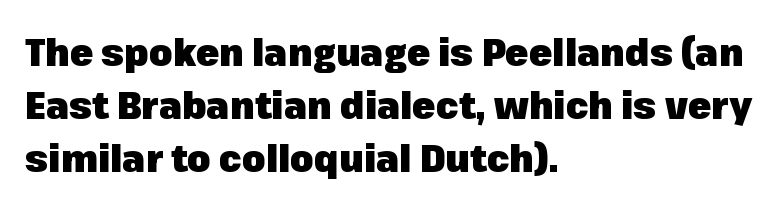
Q: Is the text bold? A: Yes.
Q: Is the text italic (slanted)? A: No, it is upright.
Q: Is the typeface a serif or a sans-serif typeface? A: Sans-serif.
Q: Is the text underlined? A: No.
Q: How is the paragraph aligned? A: Left-aligned.
Q: Is the spacing between letters normal or unusually wide? A: Normal.
Q: Is the spacing between lines tight, normal or loose? A: Normal.
Q: Width (condensed, normal, or wide)? A: Normal.
Q: Stroke contrast? A: Low.
Q: x-height? A: Medium.
Q: Monospaced? A: No.
